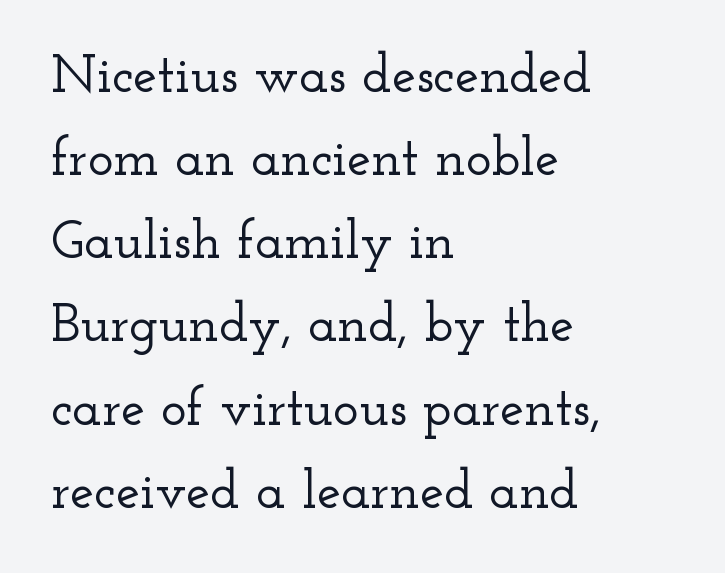
The image shows 54 px wide serif type, upright; set left-aligned, normal line spacing (1.54x), normal letter spacing, not underlined; low stroke contrast and a small x-height.
